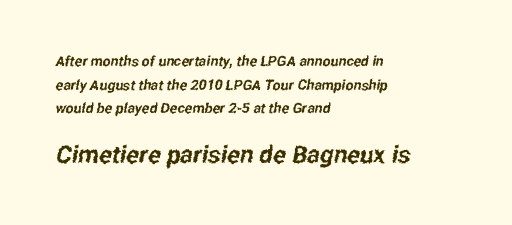
{"underline": "no", "align": "left", "line_spacing": "normal", "line_spacing_ratio": 1.69, "letter_spacing": "normal", "letter_spacing_em": 0.0, "larger_block": "second", "size_ratio": 1.71, "glyph_px": 24}
